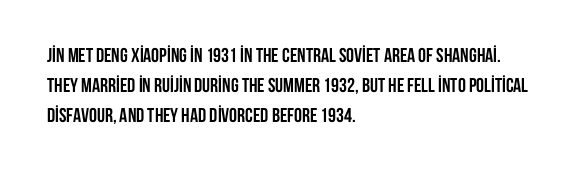
Alignment: flush left. Tall strokes in this sample are plumb rather than angled. Successive baselines arrive at the customary interval. The rendering uses a bold face; every stroke is thick and dark. The specimen omits any rule beneath the text block's lines. Short note: letters normally spaced.
